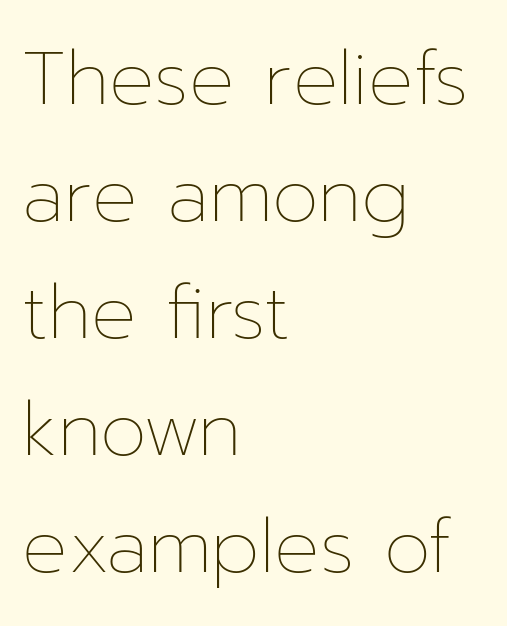
The image shows 75 px thin type, upright; set left-aligned, normal line spacing (1.56x), normal letter spacing, not underlined; low stroke contrast and a medium x-height.
